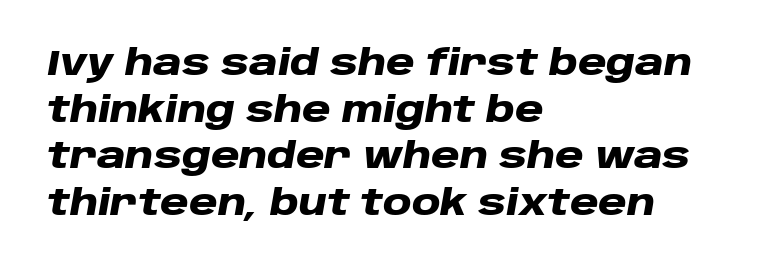
{"italic": "yes", "lean": "right", "slant_degrees": 10, "bold": "yes", "weight": "heavy", "width": "wide", "stroke_contrast": "low", "x_height": "large", "monospaced": "no", "underline": "no", "align": "left", "line_spacing": "normal", "line_spacing_ratio": 1.33, "letter_spacing": "normal", "letter_spacing_em": 0.0, "glyph_px": 35}
